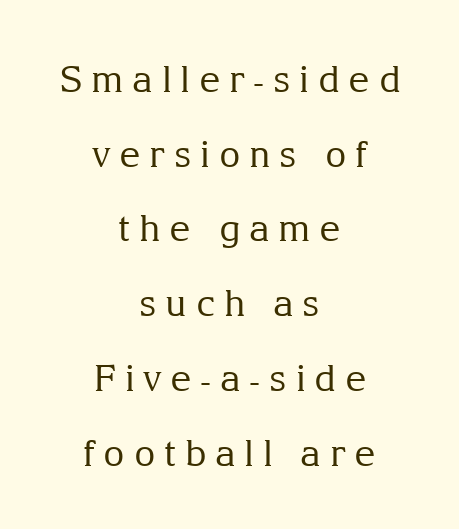
{"serif": "yes", "italic": "no", "bold": "no", "weight": "regular", "width": "normal", "stroke_contrast": "medium", "x_height": "medium", "monospaced": "no", "underline": "no", "align": "center", "line_spacing": "loose", "line_spacing_ratio": 2.02, "letter_spacing": "wide", "letter_spacing_em": 0.23, "glyph_px": 37}
